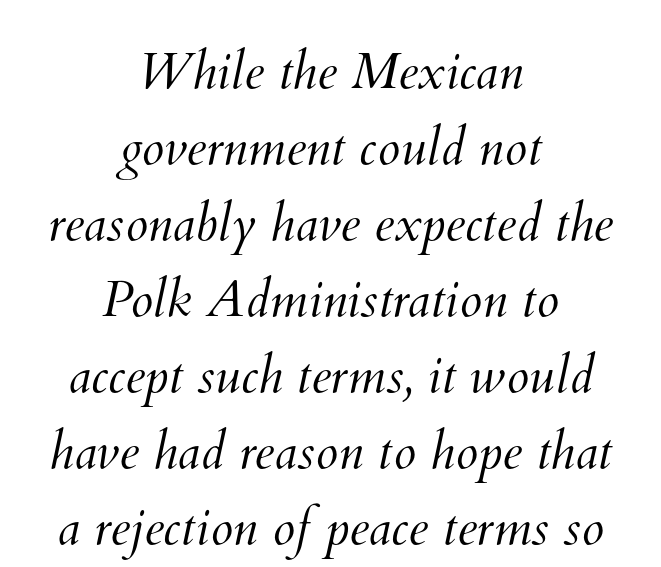
{"bold": "no", "weight": "light", "width": "normal", "stroke_contrast": "medium", "x_height": "small", "monospaced": "no", "underline": "no", "align": "center", "line_spacing": "normal", "line_spacing_ratio": 1.49, "letter_spacing": "normal", "letter_spacing_em": 0.0, "glyph_px": 51}
